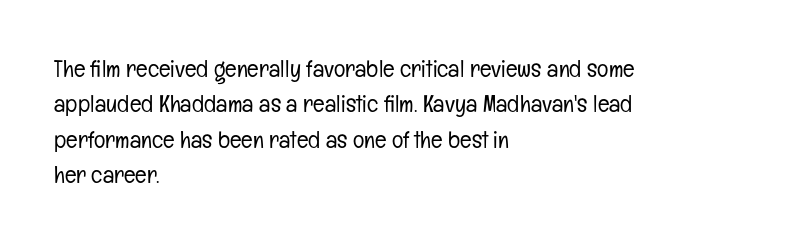
Q: Is the text bold? A: No.
Q: Is the text italic (slanted)? A: No, it is upright.
Q: Is the text underlined? A: No.
Q: How is the paragraph aligned? A: Left-aligned.
Q: Is the spacing between letters normal or unusually wide? A: Normal.
Q: Is the spacing between lines tight, normal or loose? A: Normal.
